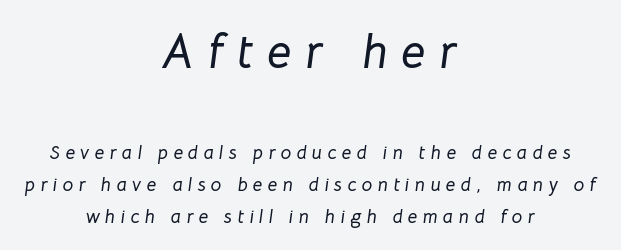
The image shows 48 px text type, italic (leaning right); set centered, normal line spacing (1.68x), unusually wide letter spacing (+0.28 em), not underlined; the first (top) block is 2.53x larger; low stroke contrast and a medium x-height.
